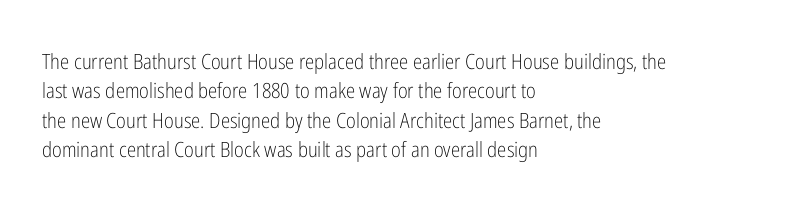
A clean baseline with only descenders dipping below it. If you drew a line through each stem, it would be perfectly vertical. Honestly, the row spacing looks completely unremarkable. Is this a heavy cut? Hardly; it is regular or lighter.
